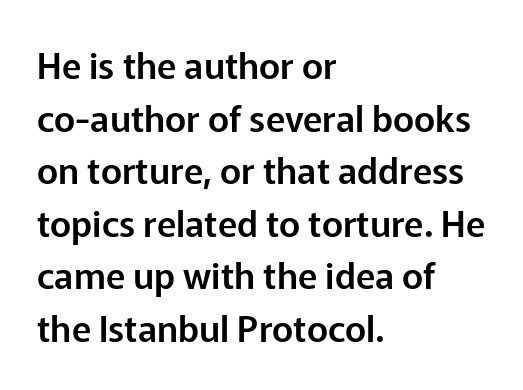
{"serif": "no", "italic": "no", "width": "normal", "stroke_contrast": "low", "x_height": "medium", "monospaced": "no", "underline": "no", "align": "left", "line_spacing": "normal", "line_spacing_ratio": 1.46, "letter_spacing": "normal", "letter_spacing_em": 0.0, "glyph_px": 36}
